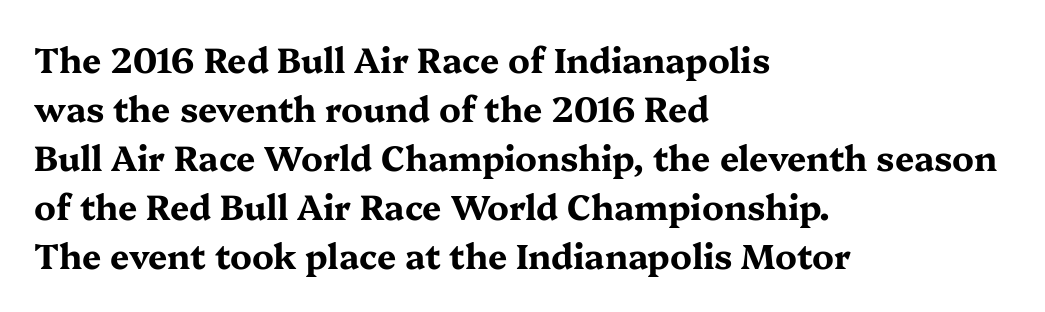
Q: Is the text bold? A: Yes.
Q: Is the text italic (slanted)? A: No, it is upright.
Q: Is the typeface a serif or a sans-serif typeface? A: Serif.
Q: Is the text underlined? A: No.
Q: How is the paragraph aligned? A: Left-aligned.
Q: Is the spacing between letters normal or unusually wide? A: Normal.
Q: Is the spacing between lines tight, normal or loose? A: Normal.
Q: Width (condensed, normal, or wide)? A: Wide.
Q: Stroke contrast? A: Medium.
Q: x-height? A: Medium.
Q: Monospaced? A: No.
